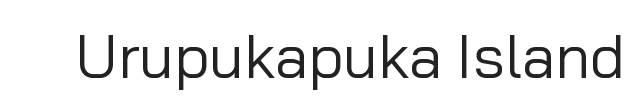
{"serif": "no", "italic": "no", "bold": "no", "weight": "regular", "width": "normal", "stroke_contrast": "low", "x_height": "medium", "monospaced": "no", "underline": "no", "letter_spacing": "normal", "letter_spacing_em": 0.0, "glyph_px": 61}
